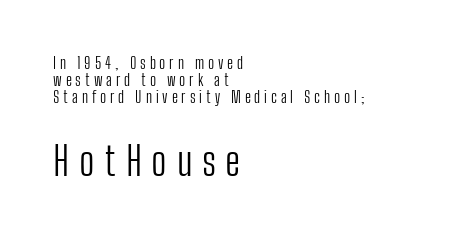
The image shows 40 px light, condensed sans-serif type, upright; set left-aligned, tight line spacing (1.06x), unusually wide letter spacing (+0.24 em), not underlined; the second (bottom) block is 2.5x larger; low stroke contrast and a medium x-height.
